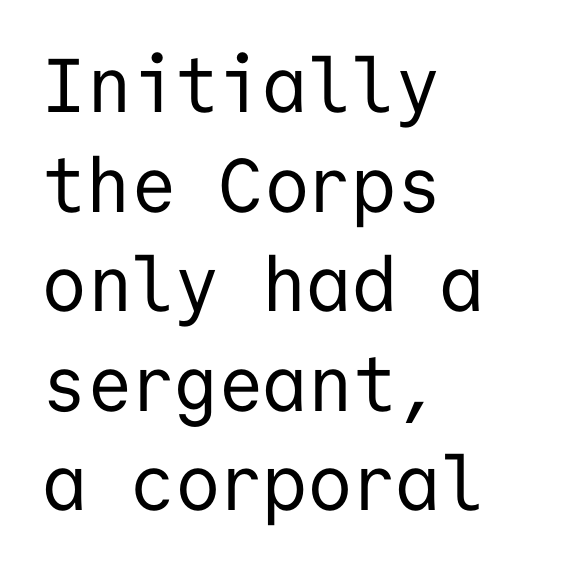
{"serif": "no", "italic": "no", "bold": "no", "weight": "regular", "width": "normal", "stroke_contrast": "low", "x_height": "medium", "monospaced": "yes", "underline": "no", "align": "left", "line_spacing": "normal", "line_spacing_ratio": 1.31, "letter_spacing": "normal", "letter_spacing_em": 0.0, "glyph_px": 76}
